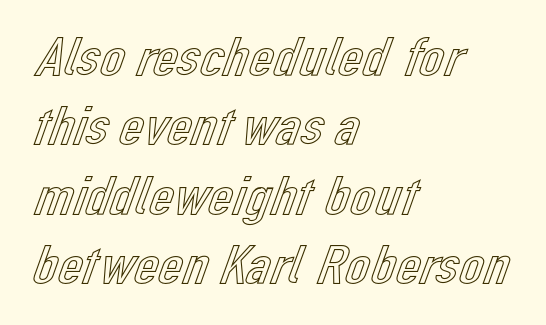
Q: Is the text italic (slanted)? A: Yes.
Q: Is the text underlined? A: No.
Q: How is the paragraph aligned? A: Left-aligned.
Q: Is the spacing between letters normal or unusually wide? A: Normal.
Q: Is the spacing between lines tight, normal or loose? A: Normal.
Q: Width (condensed, normal, or wide)? A: Normal.
Q: x-height? A: Medium.
Q: Monospaced? A: No.
